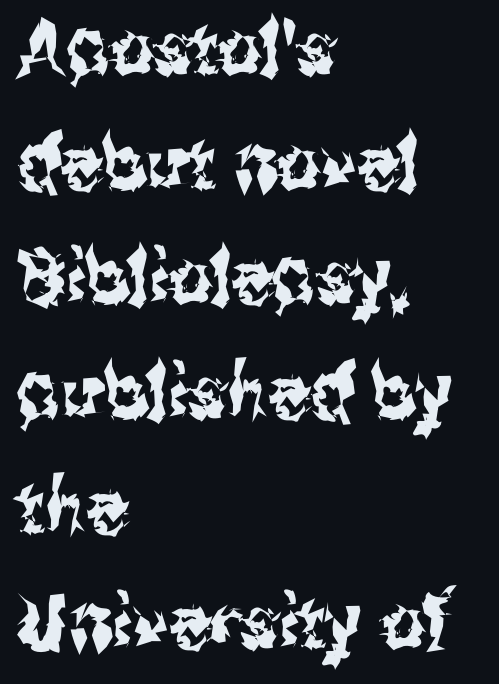
Look at the bottom of the vertical strokes: they stop flat, with no serifs. Varying glyph widths throughout — classic text-font behaviour. The lettering holds an erect, upright posture throughout. No word sits above an underline.
